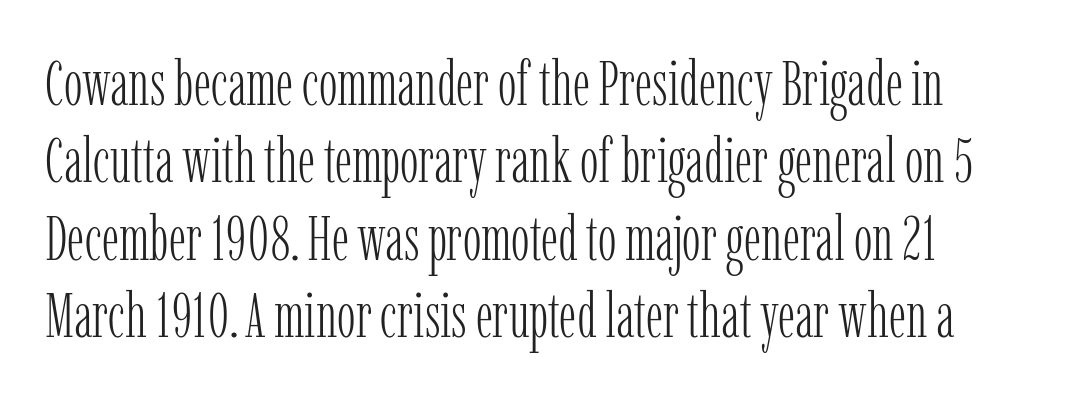
Q: Is the text bold? A: No.
Q: Is the text italic (slanted)? A: No, it is upright.
Q: Is the typeface a serif or a sans-serif typeface? A: Serif.
Q: Is the text underlined? A: No.
Q: How is the paragraph aligned? A: Left-aligned.
Q: Is the spacing between letters normal or unusually wide? A: Normal.
Q: Width (condensed, normal, or wide)? A: Condensed.
Q: Stroke contrast? A: Low.
Q: x-height? A: Medium.
Q: Monospaced? A: No.
